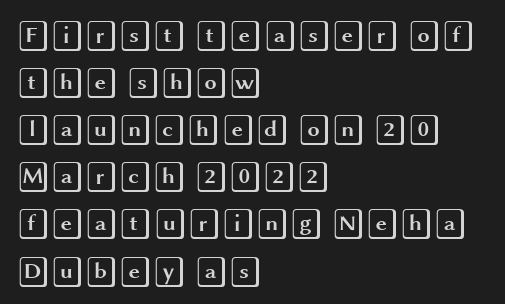
Bare-footed words on every line. Regular leading. Upright lettering throughout. Notice how the passage keeps a crisp vertical edge on the left only. A typesetter would call this zero additional tracking.
